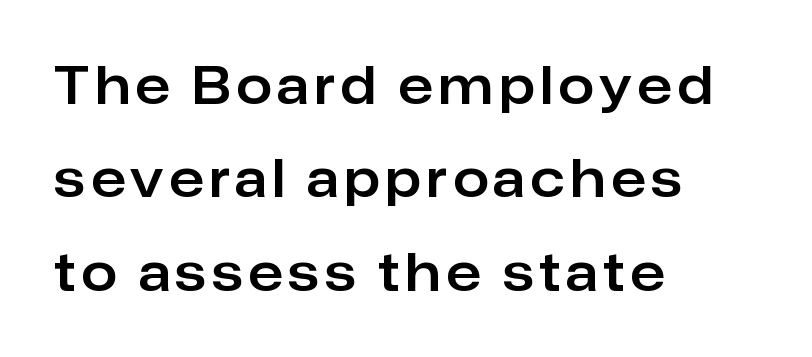
The image shows 51 px sans-serif type, upright; set left-aligned, line spacing 1.83x, not underlined; low stroke contrast and a medium x-height.
